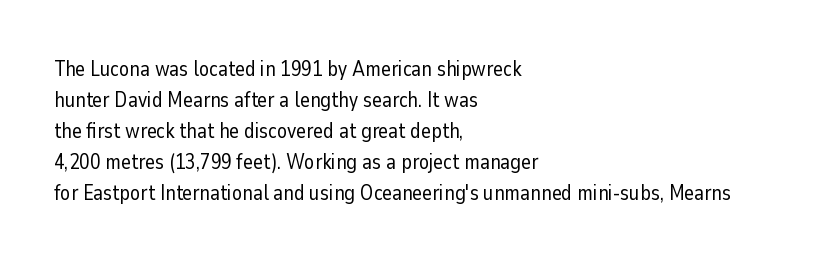
No chunkiness to these letters — they're not bold. The area under the type is left untouched. This rendering uses left alignment, leaving the right contour irregular. The font's upright variant was chosen for this text. Compared with typical body copy, the letter spacing here is the same.
